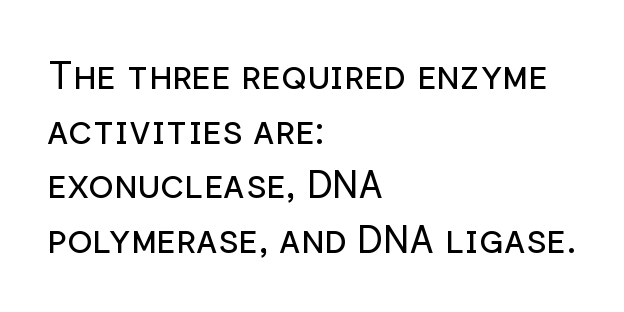
Q: Is the text bold? A: No.
Q: Is the text italic (slanted)? A: No, it is upright.
Q: Is the typeface a serif or a sans-serif typeface? A: Sans-serif.
Q: Is the text underlined? A: No.
Q: How is the paragraph aligned? A: Left-aligned.
Q: Is the spacing between letters normal or unusually wide? A: Normal.
Q: Is the spacing between lines tight, normal or loose? A: Normal.
Q: Width (condensed, normal, or wide)? A: Normal.
Q: Stroke contrast? A: Low.
Q: x-height? A: Medium.
Q: Monospaced? A: No.
